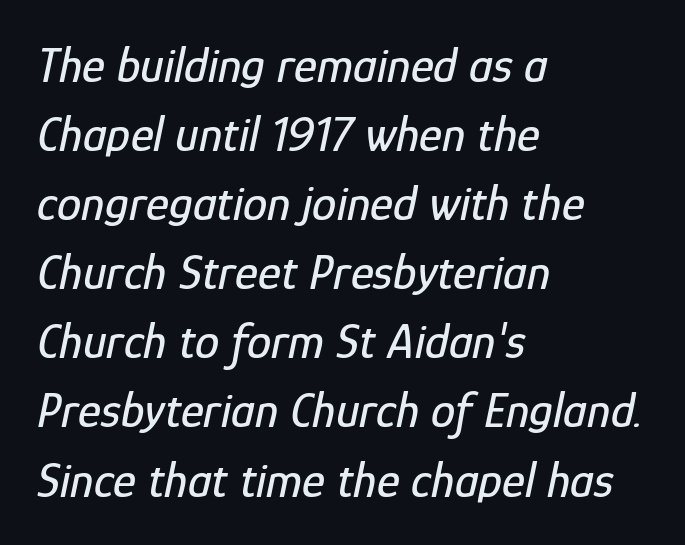
The image shows 49 px condensed type, italic (leaning right); set left-aligned, normal line spacing (1.41x), normal letter spacing, not underlined; low stroke contrast and a medium x-height.
